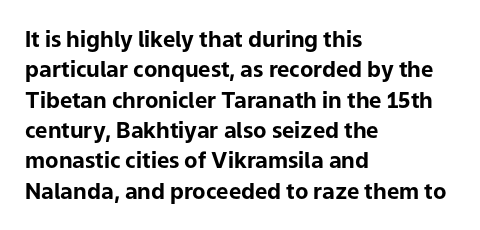
{"italic": "no", "bold": "yes", "underline": "no", "align": "left", "line_spacing": "normal", "line_spacing_ratio": 1.38, "letter_spacing": "normal", "letter_spacing_em": 0.0, "glyph_px": 22}
